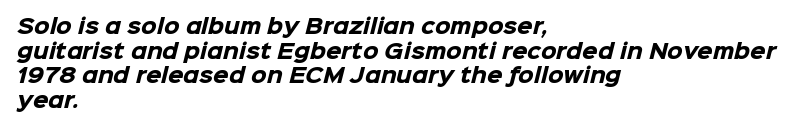
The image shows 20 px bold type; set left-aligned, line spacing 1.23x, normal letter spacing, not underlined.
